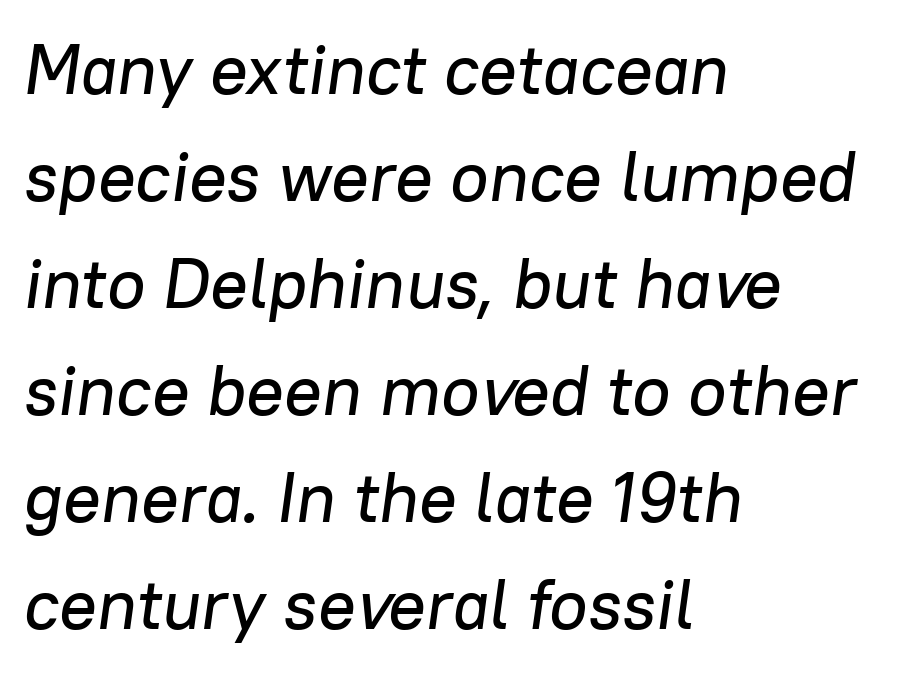
The image shows 70 px text type, italic (leaning right); set left-aligned, normal line spacing (1.53x), normal letter spacing, not underlined; low stroke contrast and a medium x-height.
